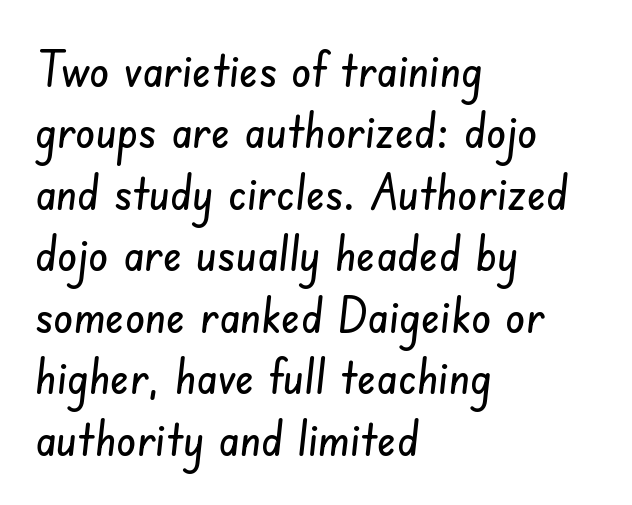
The glyphs are unaccompanied by any horizontal stroke below them. Letterform terminals end flat and unadorned throughout the passage. Between one letter and the next there's only the usual sliver of space. Where is the straight margin? On the left. The rendering uses natural spacing where letterforms have individual widths.
